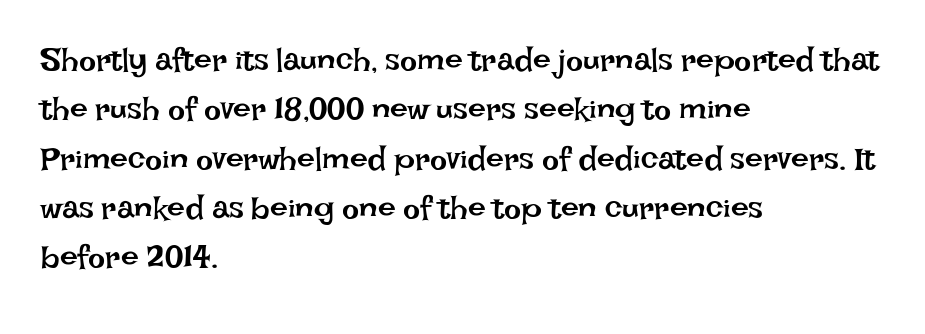
Q: Is the text bold? A: No.
Q: Is the text italic (slanted)? A: No, it is upright.
Q: Is the text underlined? A: No.
Q: How is the paragraph aligned? A: Left-aligned.
Q: Is the spacing between letters normal or unusually wide? A: Normal.
Q: Is the spacing between lines tight, normal or loose? A: Normal.
Q: Width (condensed, normal, or wide)? A: Normal.
Q: Stroke contrast? A: Low.
Q: x-height? A: Large.
Q: Monospaced? A: No.
